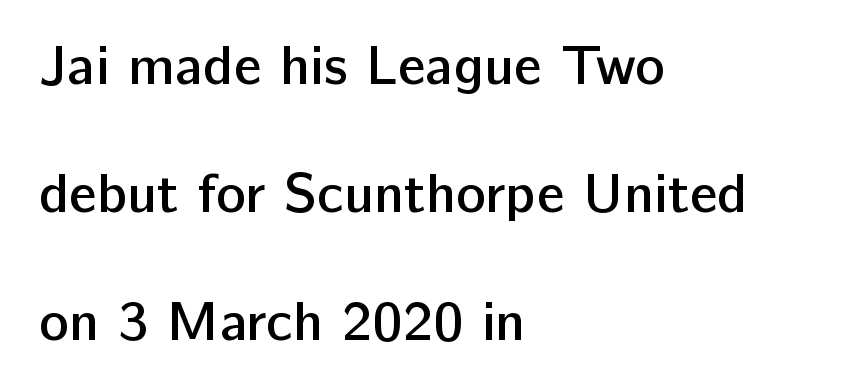
What's the leading like? Stretched, with rows far apart. The passage shown is typed in a proportional face where columns would drift. The rendering uses a semibold face; strokes are thickened but not to full bold. The letters sit at their default tracking, neither squeezed nor spread.
